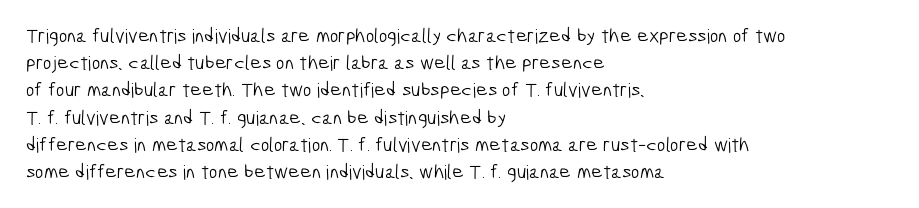
Glyph-to-glyph distance matches everyday printed text. The gap between lines stays unmarked. Vertical stems look standard width or narrower in stroke. The passage shown stacks its lines at a standard gap. The compositor pushed each line to the left boundary.
